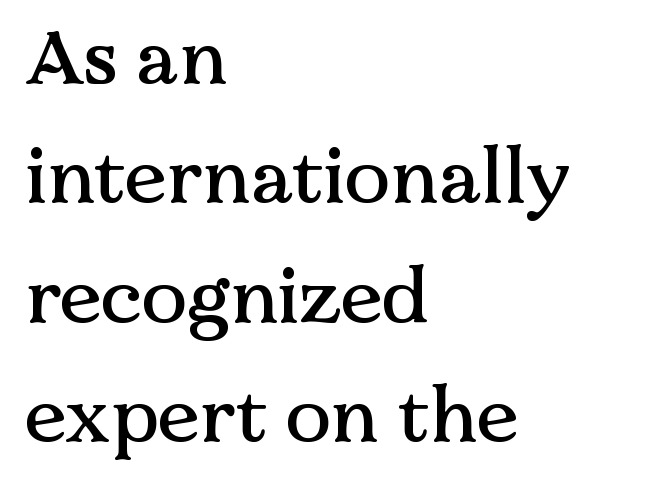
The image shows 76 px serif type, upright; set left-aligned, normal line spacing (1.57x), normal letter spacing, not underlined; medium stroke contrast and a medium x-height.
